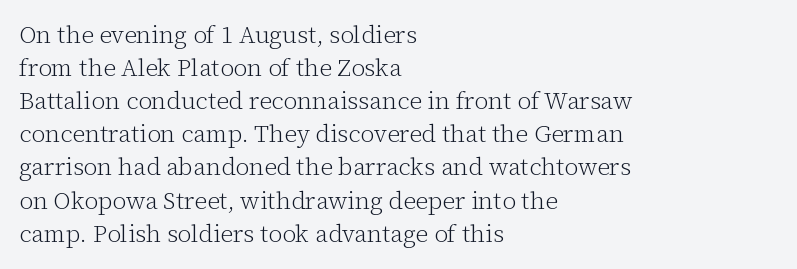
The image shows 24 px text type, upright; set left-aligned, normal line spacing (1.38x), normal letter spacing, not underlined.
